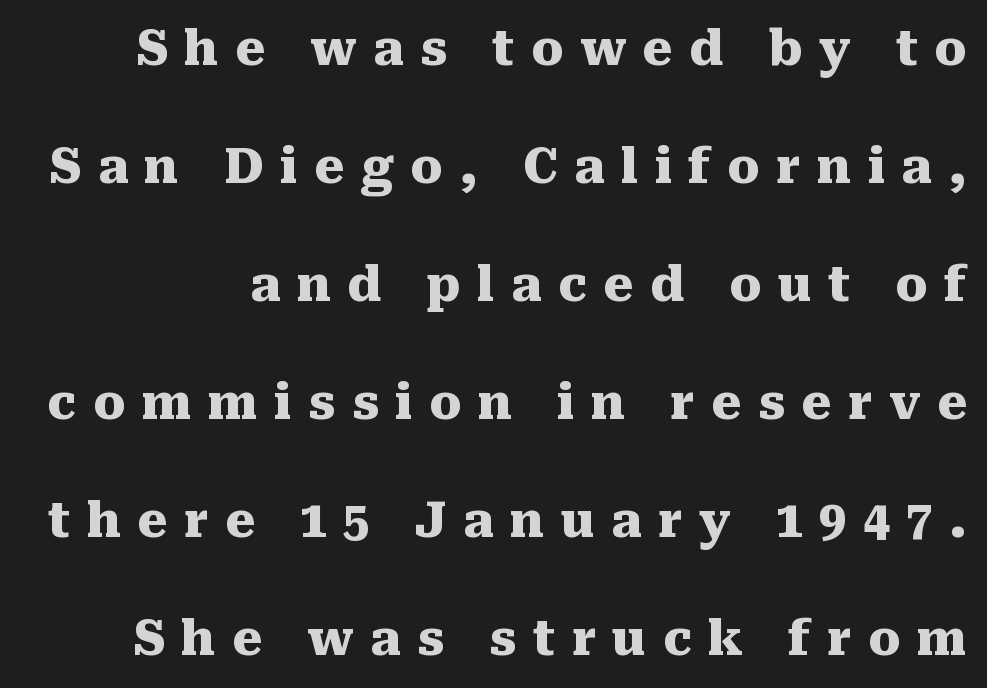
Typographic density is high because the face is bold. The type sits square on the baseline with zero lean. Note the varied advance widths — an 'i' is clearly narrower than an 'm'. The space beneath each line is pristine and unruled. Vertical spacing — loose.
